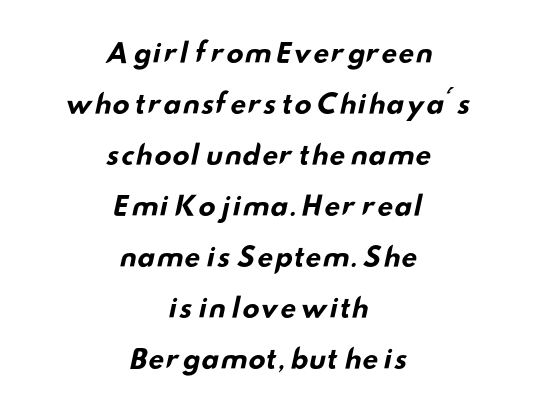
{"bold": "yes", "underline": "no", "align": "center", "line_spacing": "loose", "line_spacing_ratio": 1.96, "letter_spacing": "normal", "letter_spacing_em": 0.0, "glyph_px": 26}
